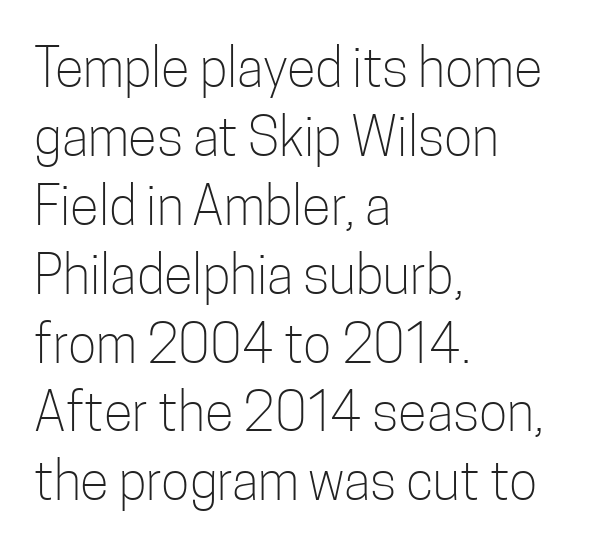
{"serif": "no", "italic": "no", "bold": "no", "weight": "light", "width": "condensed", "stroke_contrast": "low", "x_height": "medium", "monospaced": "no", "underline": "no", "align": "left", "line_spacing": "normal", "line_spacing_ratio": 1.3, "letter_spacing": "normal", "letter_spacing_em": 0.0, "glyph_px": 53}
